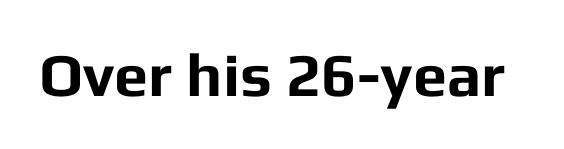
The image shows 61 px bold sans-serif type, upright; set normal letter spacing, not underlined; low stroke contrast and a medium x-height.
